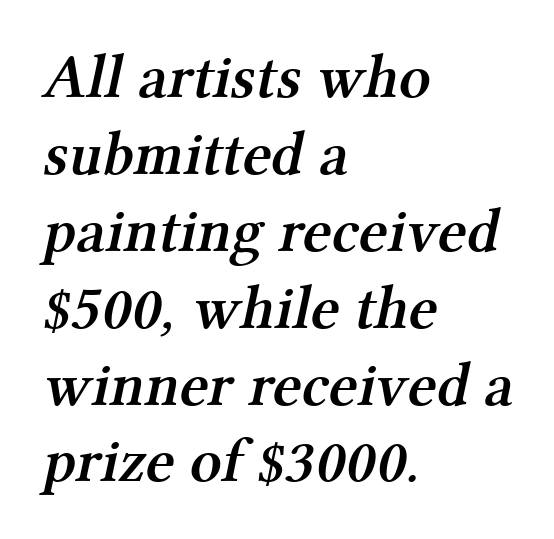
No extra tracking has been applied to these lines. Typeset ragged right — the left edge is the straight one. You could not count columns in this text — the font is proportionally spaced. This sample uses a serif face.
